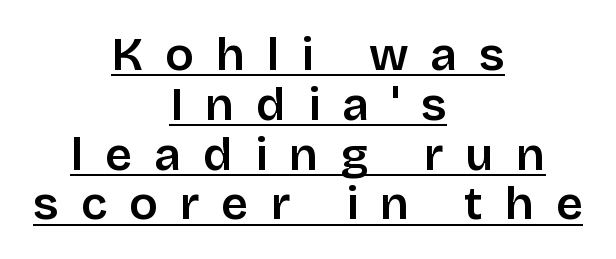
{"serif": "no", "italic": "no", "width": "normal", "stroke_contrast": "low", "x_height": "large", "monospaced": "no", "underline": "yes", "align": "center", "line_spacing": "tight", "line_spacing_ratio": 1.06, "letter_spacing": "wide", "letter_spacing_em": 0.47, "glyph_px": 47}
